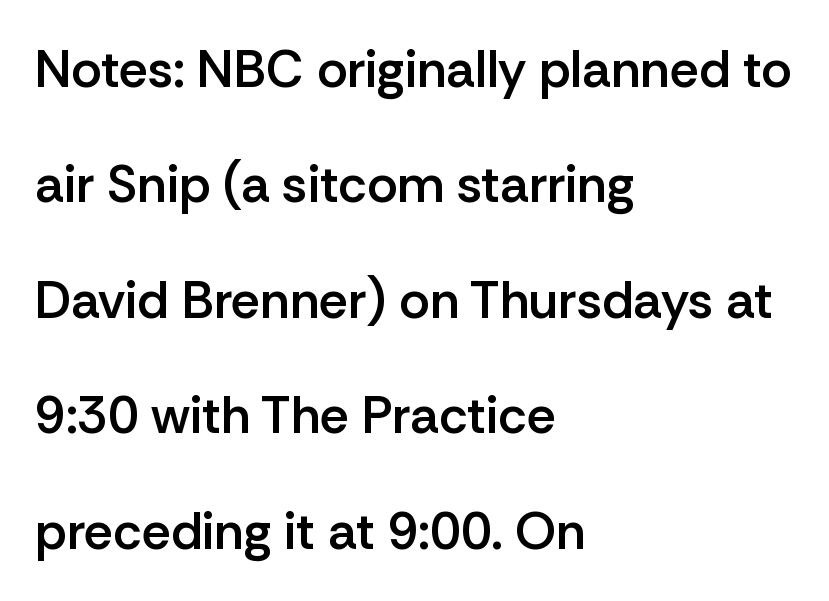
{"serif": "no", "italic": "no", "bold": "semi", "weight": "semibold", "width": "normal", "stroke_contrast": "low", "x_height": "medium", "monospaced": "no", "underline": "no", "align": "left", "line_spacing": "loose", "line_spacing_ratio": 2.22, "letter_spacing": "normal", "letter_spacing_em": 0.0, "glyph_px": 52}
